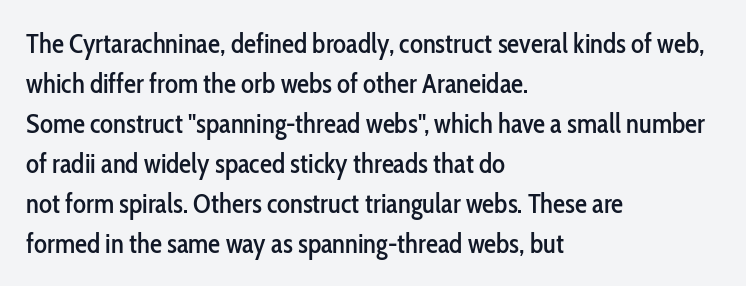
Q: Is the text italic (slanted)? A: No, it is upright.
Q: Is the text underlined? A: No.
Q: How is the paragraph aligned? A: Left-aligned.
Q: Is the spacing between letters normal or unusually wide? A: Normal.
Q: Is the spacing between lines tight, normal or loose? A: Normal.
